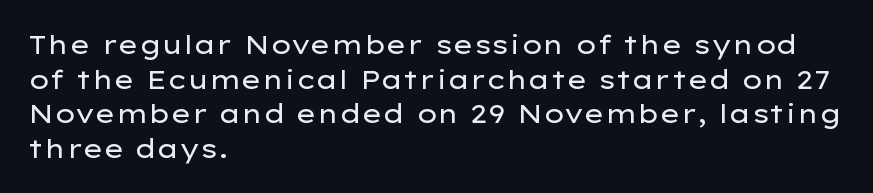
{"italic": "no", "bold": "no", "underline": "no", "align": "left", "line_spacing": "normal", "line_spacing_ratio": 1.33, "letter_spacing": "normal", "letter_spacing_em": 0.0, "glyph_px": 26}
